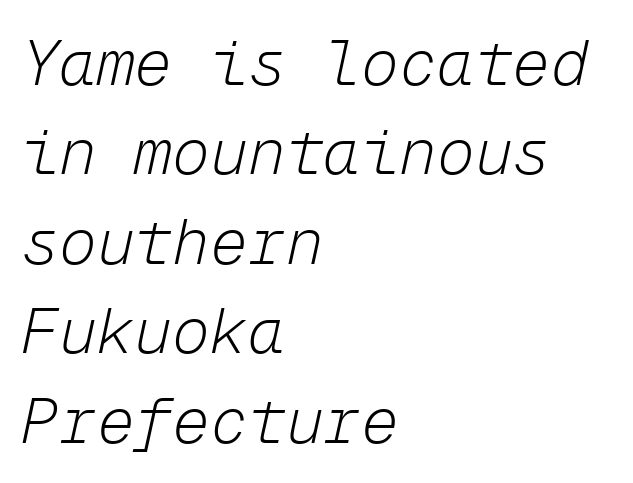
The image shows 63 px light type, italic (leaning right), monospaced; set left-aligned, normal line spacing (1.42x), normal letter spacing, not underlined; low stroke contrast and a medium x-height.
